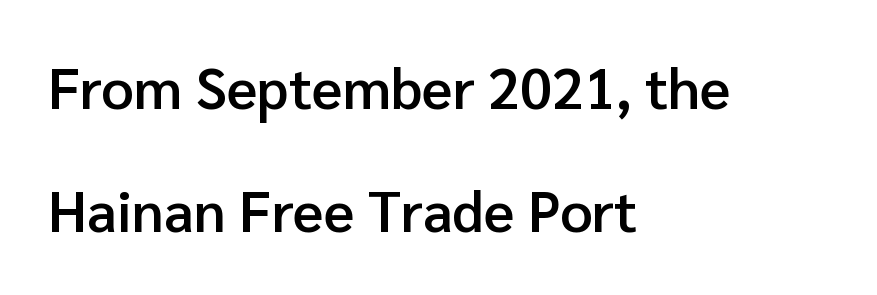
The image shows 57 px semibold sans-serif type, upright; set left-aligned, loose line spacing (2.16x), normal letter spacing, not underlined; low stroke contrast and a medium x-height.
